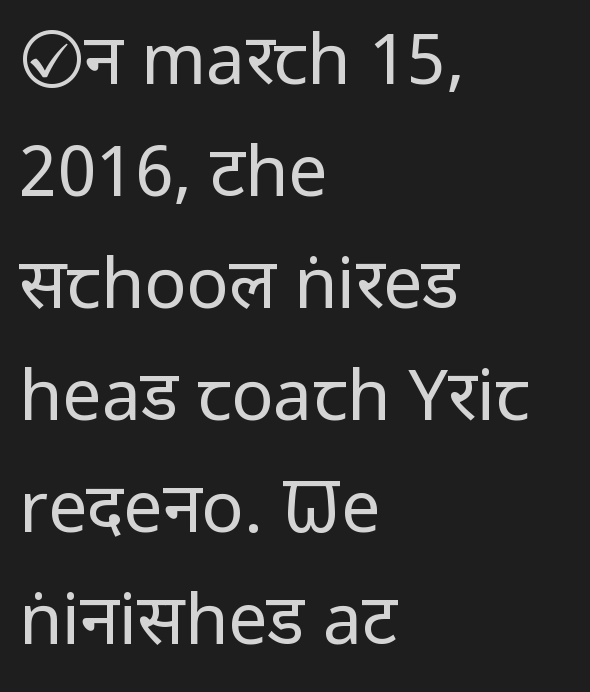
If you measured baseline to baseline, you'd find a middling distance. These lines are rendered in a variable-pitch font. Style check: upright. Regarding serifs, this sample does without them. Horizontally, the lines are justified to the leading edge only. Nothing unusual about the tracking: characters are spaced as the font intends.
